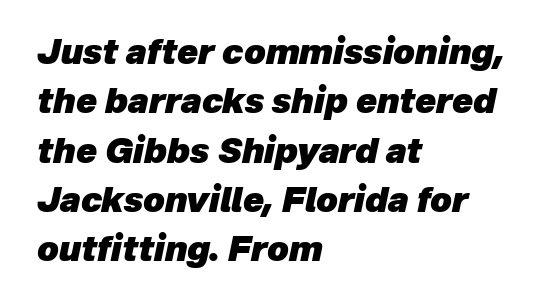
The image shows 34 px heavy type, italic (leaning right); set left-aligned, normal line spacing (1.45x), normal letter spacing, not underlined; low stroke contrast and a medium x-height.
